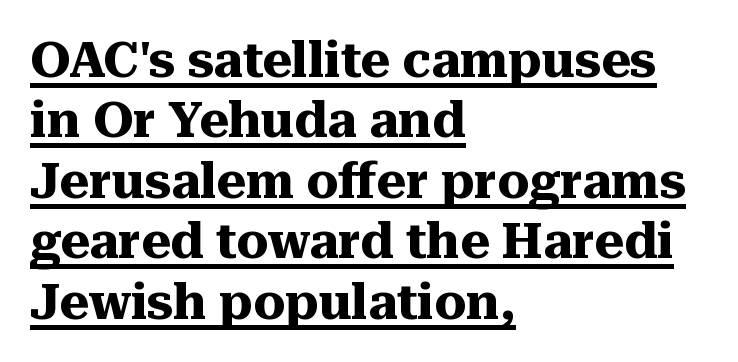
It's the straight-up-and-down kind of type. Classification — serif. A full-strength bold gives these letters their thick strokes. Words appear dense and cohesive because spacing is normal. Reading down the block, your eye returns to a fixed left position each line.
